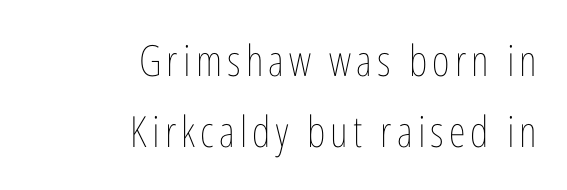
If you drew a line through each stem, it would be perfectly vertical. The paragraph has a hard right edge and a soft left edge. The lines sit at an ordinary, default distance from one another. No letter is thick-stroked: the sample isn't bold.
